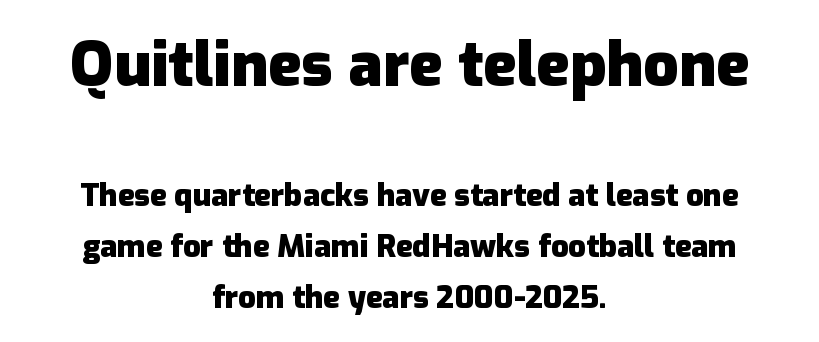
Q: Is the text bold? A: Yes.
Q: Is the text italic (slanted)? A: No, it is upright.
Q: Is the typeface a serif or a sans-serif typeface? A: Sans-serif.
Q: Is the text underlined? A: No.
Q: How is the paragraph aligned? A: Centered.
Q: Is the spacing between letters normal or unusually wide? A: Normal.
Q: Is the spacing between lines tight, normal or loose? A: Normal.
Q: Which block of text is set in a larger size, the first (top) or the second (bottom)? A: The first (top) one.
Q: Width (condensed, normal, or wide)? A: Normal.
Q: Stroke contrast? A: Low.
Q: x-height? A: Medium.
Q: Monospaced? A: No.
